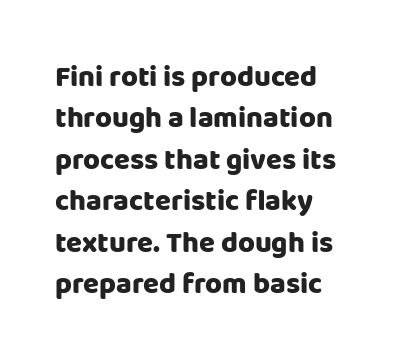
Serif or sans? Sans — the stroke terminals are bare. These lines carry a lot of weight — the face is fully bold. The gaps between neighbouring characters are ordinary and unremarkable. Unmarked baselines from the first word to the last.
